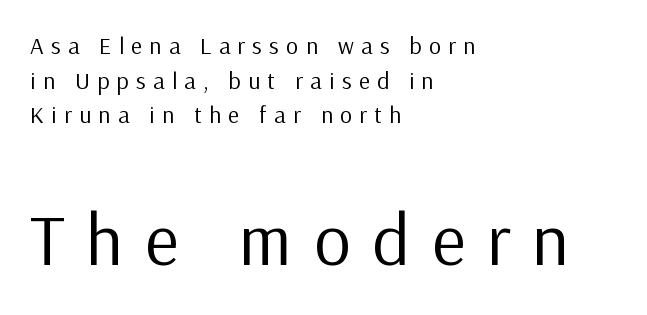
The image shows 73 px regular-weight sans-serif type, upright; set left-aligned, normal line spacing (1.44x), unusually wide letter spacing (+0.3 em), not underlined; the second (bottom) block is 3.04x larger; low stroke contrast and a medium x-height.
